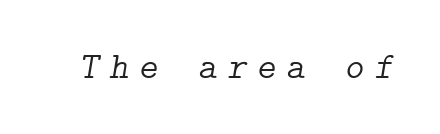
Q: Is the text bold? A: No.
Q: Is the text italic (slanted)? A: Yes, it leans right by about 9 degrees.
Q: Is the typeface a serif or a sans-serif typeface? A: Serif.
Q: Is the text underlined? A: No.
Q: Is the spacing between letters normal or unusually wide? A: Unusually wide.
Q: Width (condensed, normal, or wide)? A: Normal.
Q: Stroke contrast? A: Low.
Q: x-height? A: Medium.
